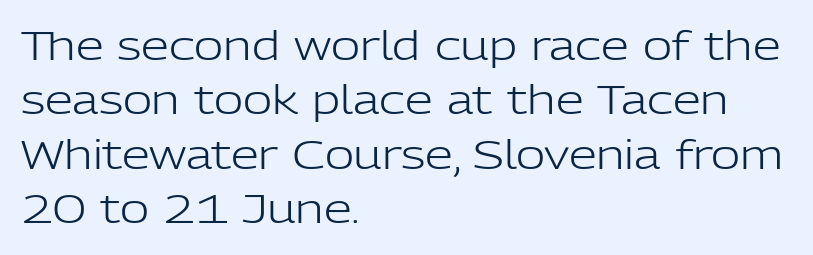
The image shows 40 px light sans-serif type, upright; set left-aligned, normal line spacing (1.36x), normal letter spacing, not underlined; low stroke contrast and a medium x-height.
